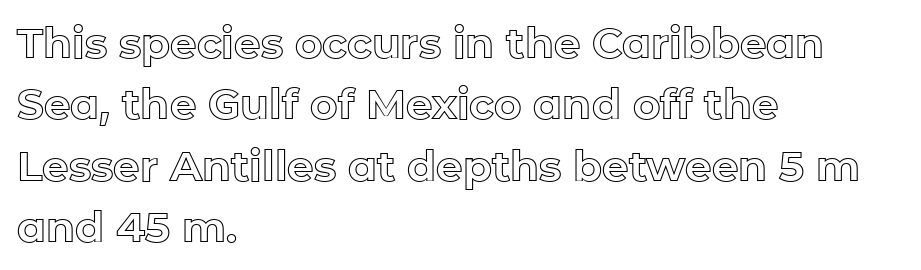
{"italic": "no", "width": "normal", "x_height": "medium", "monospaced": "no", "underline": "no", "align": "left", "line_spacing": "normal", "line_spacing_ratio": 1.46, "letter_spacing": "normal", "letter_spacing_em": 0.0, "glyph_px": 42}
